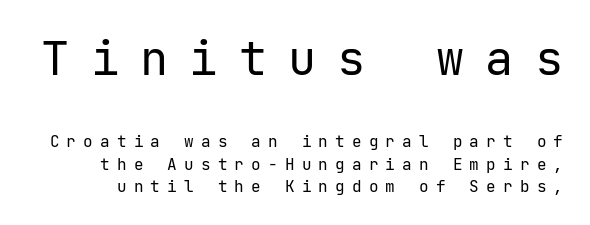
You could only call the tracking loose — the letters float apart. The typeface has the unassuming heft of standard copy or less. Rule under the text: the space is simply empty. Size hierarchy here favors the leading block over the trailing one.
